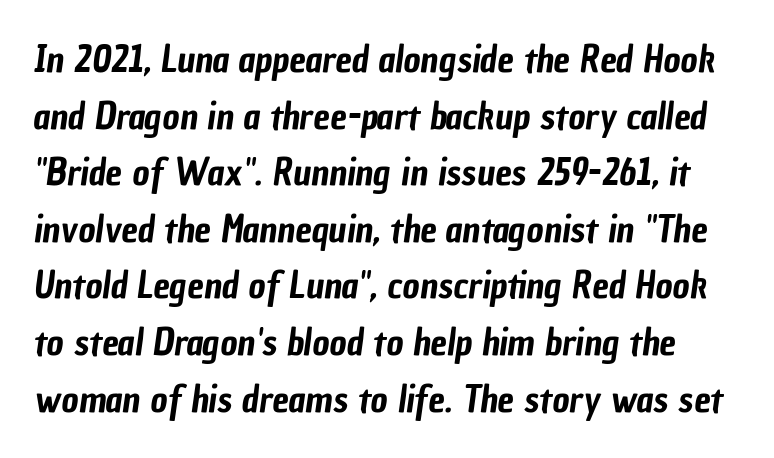
Q: Is the typeface a serif or a sans-serif typeface? A: Sans-serif.
Q: Is the text underlined? A: No.
Q: Is the spacing between letters normal or unusually wide? A: Normal.
Q: Is the spacing between lines tight, normal or loose? A: Normal.
Q: Width (condensed, normal, or wide)? A: Condensed.
Q: Stroke contrast? A: Low.
Q: x-height? A: Medium.
Q: Monospaced? A: No.
